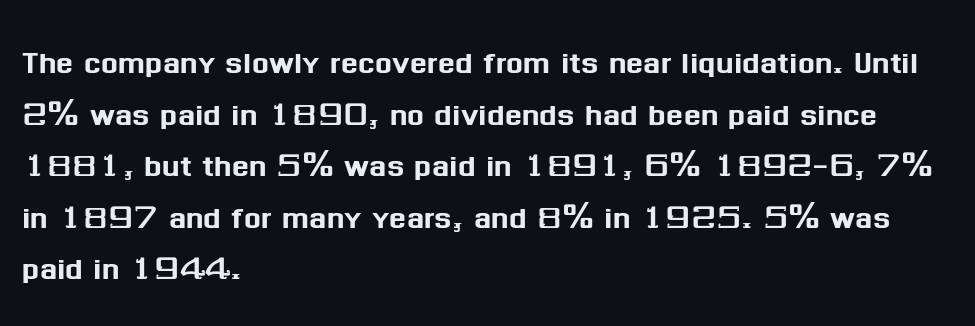
Stroke terminals: plain, sans-serif. Style check: upright. The vertical gap from one line to the next is medium. The lines in this sample share a left origin and differ only in where they stop. Does extra space separate the letters? No, they use regular spacing. Spacing verdict: proportional, widths tailored to each character.
